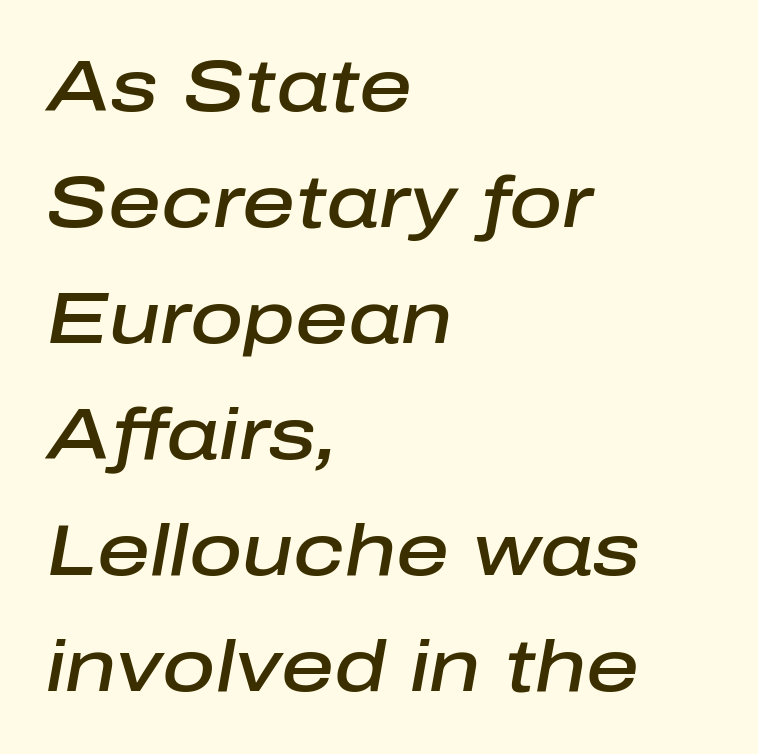
{"italic": "yes", "lean": "right", "slant_degrees": 10, "bold": "semi", "weight": "semibold", "width": "normal", "stroke_contrast": "low", "x_height": "medium", "monospaced": "no", "underline": "no", "align": "left", "line_spacing": "normal", "line_spacing_ratio": 1.59, "letter_spacing": "normal", "letter_spacing_em": 0.0, "glyph_px": 73}
